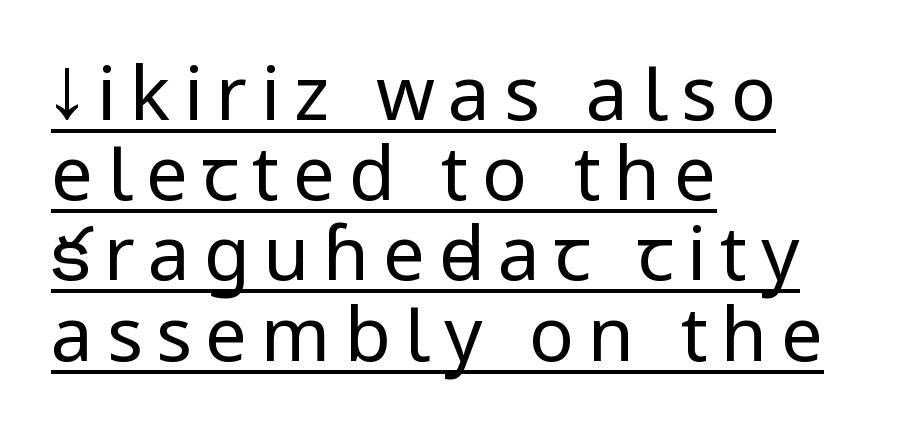
{"serif": "no", "italic": "no", "bold": "no", "weight": "regular", "width": "condensed", "stroke_contrast": "low", "underline": "yes", "align": "left", "line_spacing": "tight", "line_spacing_ratio": 1.07, "glyph_px": 75}
